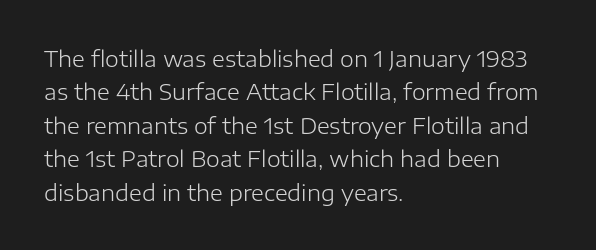
Summary of vertical rhythm: regular, with standard interline spacing. No extra ink here — the face is not bold. Quick note: not italic, upright. Horizontal alignment here is leftward, the default for most running prose.
